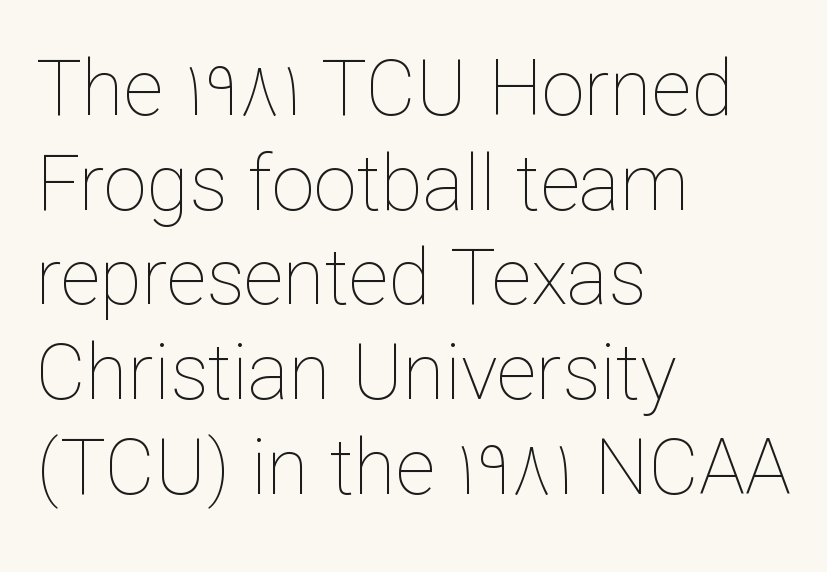
{"italic": "no", "bold": "no", "weight": "thin", "width": "normal", "stroke_contrast": "low", "x_height": "medium", "monospaced": "no", "underline": "no", "align": "left", "line_spacing_ratio": 1.23, "letter_spacing": "normal", "letter_spacing_em": 0.0, "glyph_px": 77}
